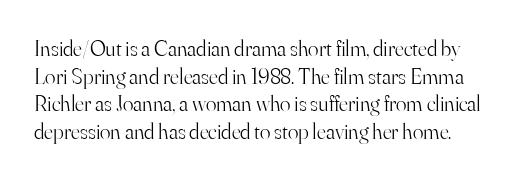
Q: Is the text bold? A: No.
Q: Is the text italic (slanted)? A: No, it is upright.
Q: Is the text underlined? A: No.
Q: Is the spacing between letters normal or unusually wide? A: Normal.
Q: Is the spacing between lines tight, normal or loose? A: Normal.
